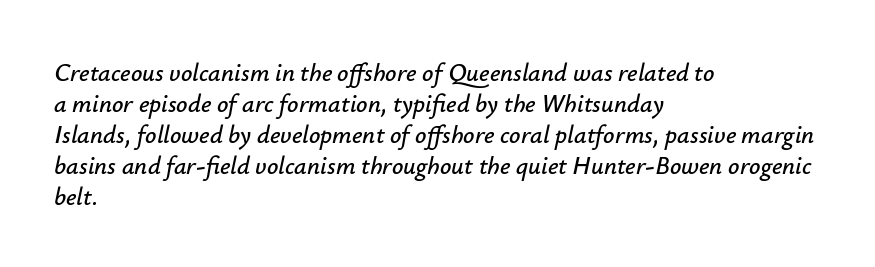
{"italic": "yes", "lean": "right", "slant_degrees": 12, "underline": "no", "align": "left", "line_spacing_ratio": 1.24, "letter_spacing": "normal", "letter_spacing_em": 0.0, "glyph_px": 25}
